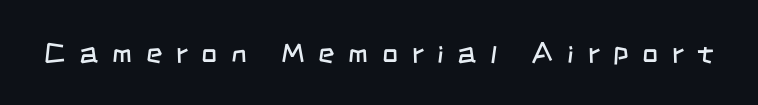
Q: Is the text bold? A: No.
Q: Is the typeface a serif or a sans-serif typeface? A: Sans-serif.
Q: Is the text underlined? A: No.
Q: Is the spacing between letters normal or unusually wide? A: Unusually wide.
Q: Width (condensed, normal, or wide)? A: Condensed.
Q: Stroke contrast? A: Low.
Q: x-height? A: Large.
Q: Monospaced? A: No.
